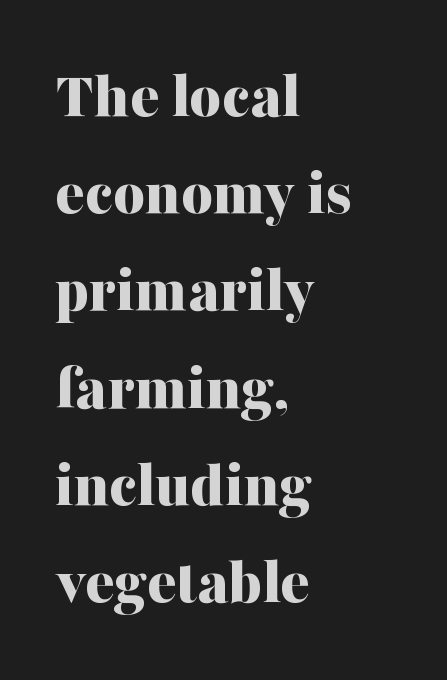
{"serif": "yes", "italic": "no", "bold": "yes", "weight": "bold", "width": "normal", "stroke_contrast": "medium", "x_height": "medium", "monospaced": "no", "underline": "no", "align": "left", "line_spacing": "normal", "line_spacing_ratio": 1.43, "letter_spacing": "normal", "letter_spacing_em": 0.0, "glyph_px": 68}
